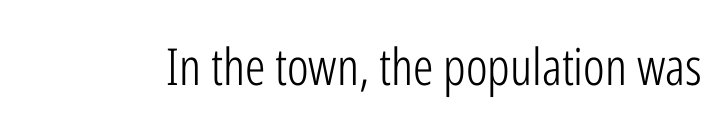
A typesetter would call this zero additional tracking. Serifs: no, the terminals of the letterforms are clean. Ordinary non-slanted type is in use. Is this a fixed-width face? No — the glyphs have proportional, varying widths. The weight tops out at a normal text grade.
